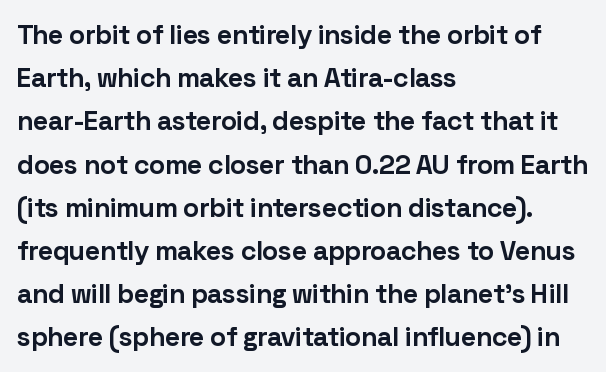
Q: Is the text bold? A: Yes.
Q: Is the text italic (slanted)? A: No, it is upright.
Q: Is the text underlined? A: No.
Q: How is the paragraph aligned? A: Left-aligned.
Q: Is the spacing between letters normal or unusually wide? A: Normal.
Q: Is the spacing between lines tight, normal or loose? A: Normal.
